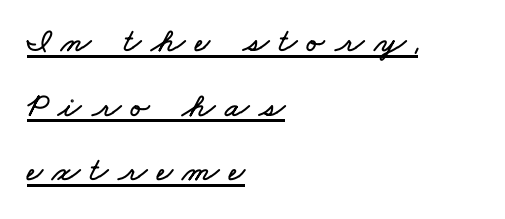
Q: Is the text underlined? A: Yes.
Q: How is the paragraph aligned? A: Left-aligned.
Q: Is the spacing between letters normal or unusually wide? A: Unusually wide.
Q: Is the spacing between lines tight, normal or loose? A: Loose.
Q: Width (condensed, normal, or wide)? A: Wide.
Q: Stroke contrast? A: Low.
Q: x-height? A: Small.
Q: Monospaced? A: No.
